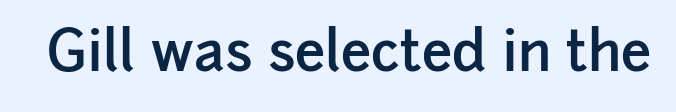
{"serif": "no", "italic": "no", "bold": "semi", "weight": "semibold", "width": "normal", "stroke_contrast": "low", "x_height": "medium", "monospaced": "no", "underline": "no", "letter_spacing": "normal", "letter_spacing_em": 0.0, "glyph_px": 55}
